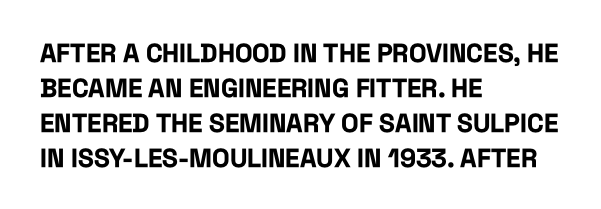
Q: Is the text bold? A: Yes.
Q: Is the text italic (slanted)? A: No, it is upright.
Q: Is the text underlined? A: No.
Q: How is the paragraph aligned? A: Left-aligned.
Q: Is the spacing between letters normal or unusually wide? A: Normal.
Q: Is the spacing between lines tight, normal or loose? A: Normal.
